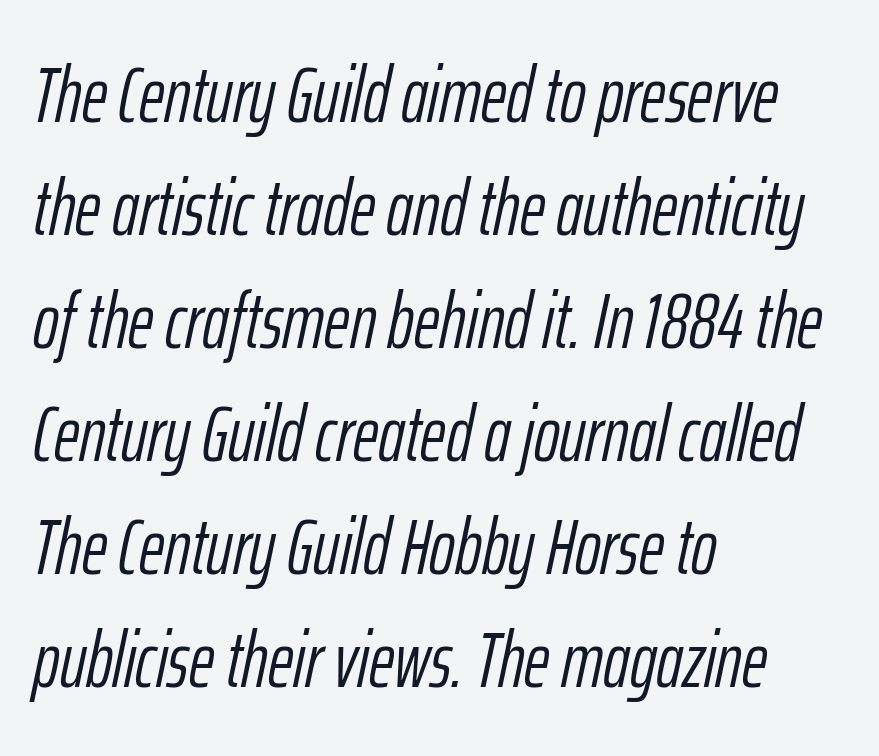
{"italic": "yes", "lean": "right", "slant_degrees": 12, "bold": "no", "weight": "light", "width": "condensed", "stroke_contrast": "low", "x_height": "medium", "monospaced": "no", "underline": "no", "align": "left", "line_spacing": "normal", "line_spacing_ratio": 1.45, "letter_spacing": "normal", "letter_spacing_em": 0.0, "glyph_px": 78}
